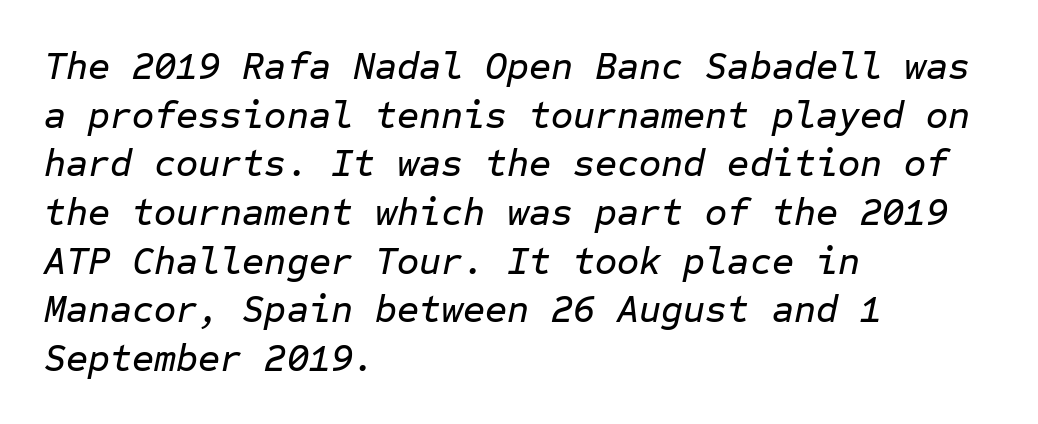
{"italic": "yes", "lean": "right", "slant_degrees": 12, "width": "normal", "stroke_contrast": "low", "x_height": "medium", "monospaced": "yes", "underline": "no", "align": "left", "line_spacing": "normal", "line_spacing_ratio": 1.28, "letter_spacing": "normal", "letter_spacing_em": 0.0, "glyph_px": 38}
